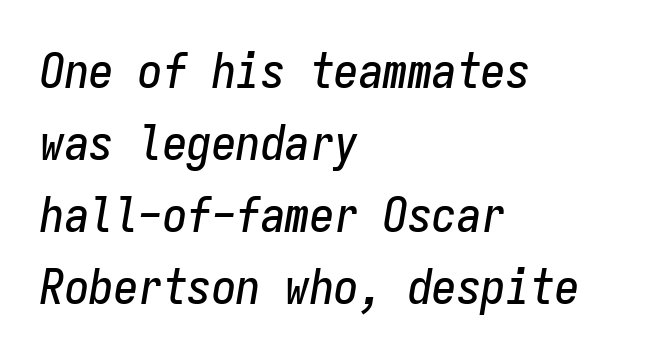
The passage shown stacks its lines at a standard gap. Notice how the stems are inclined rather than vertical — that's the hallmark of italics. Underlining? Definitely not there. The paragraph has a hard left edge and a soft right edge. How are the letters spaced? Ordinarily, with no added tracking. Looks like terminal output: every glyph gets an equal slot.
